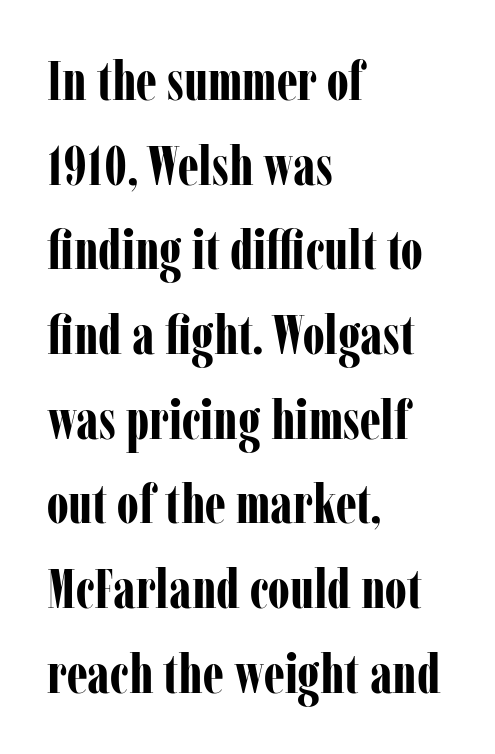
{"serif": "yes", "italic": "no", "bold": "yes", "weight": "bold", "width": "condensed", "stroke_contrast": "low", "x_height": "medium", "monospaced": "no", "underline": "no", "align": "left", "line_spacing": "normal", "line_spacing_ratio": 1.54, "letter_spacing": "normal", "letter_spacing_em": 0.0, "glyph_px": 55}
